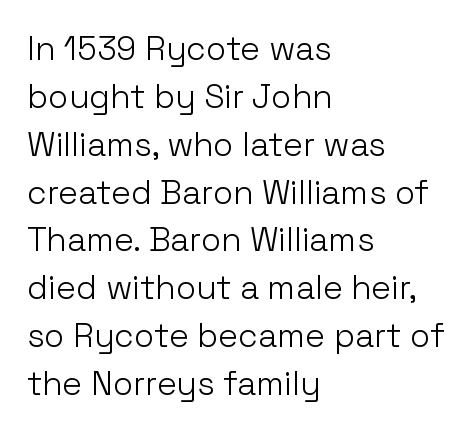
Q: Is the text bold? A: No.
Q: Is the text italic (slanted)? A: No, it is upright.
Q: Is the typeface a serif or a sans-serif typeface? A: Sans-serif.
Q: Is the text underlined? A: No.
Q: How is the paragraph aligned? A: Left-aligned.
Q: Is the spacing between letters normal or unusually wide? A: Normal.
Q: Is the spacing between lines tight, normal or loose? A: Normal.
Q: Width (condensed, normal, or wide)? A: Normal.
Q: Stroke contrast? A: Low.
Q: x-height? A: Medium.
Q: Monospaced? A: No.
